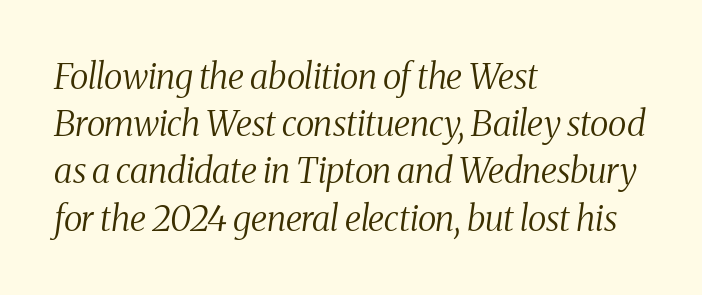
Do the characters align in a grid? No, the font is proportional. Check the space under the baseline: it is left empty. Nothing heavy about these letters — not bold at all. Interline gaps are of average width in this sample. Leftover space on each line is placed entirely after the last word.
